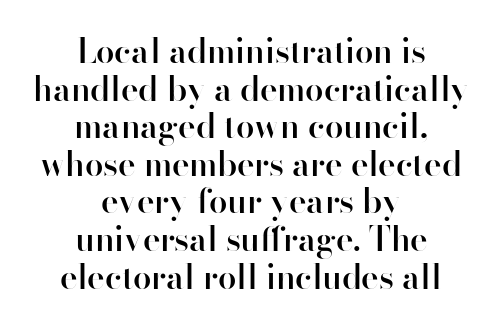
{"serif": "no", "italic": "no", "bold": "semi", "weight": "semibold", "width": "normal", "stroke_contrast": "high", "x_height": "small", "monospaced": "no", "underline": "no", "align": "center", "line_spacing": "tight", "line_spacing_ratio": 1.14, "letter_spacing": "normal", "letter_spacing_em": 0.0, "glyph_px": 33}
